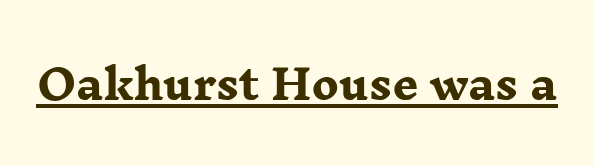
The image shows 41 px heavy, wide serif type, upright; set normal letter spacing, underlined; low stroke contrast and a medium x-height.
